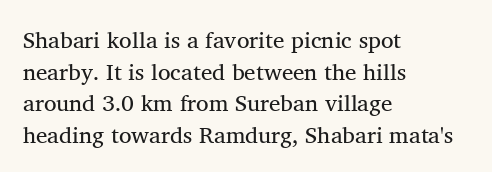
The rendering uses a moderate line-height, typical for paragraphs. A clean baseline with only descenders dipping below it. Compared with a centered layout, this one pins lines to the left instead. In terms of letterspacing, this is plain default setting.
